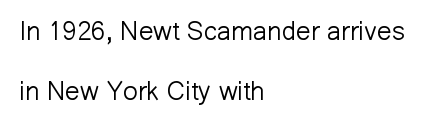
Q: Is the text bold? A: No.
Q: Is the text italic (slanted)? A: No, it is upright.
Q: Is the text underlined? A: No.
Q: How is the paragraph aligned? A: Left-aligned.
Q: Is the spacing between letters normal or unusually wide? A: Normal.
Q: Is the spacing between lines tight, normal or loose? A: Loose.
